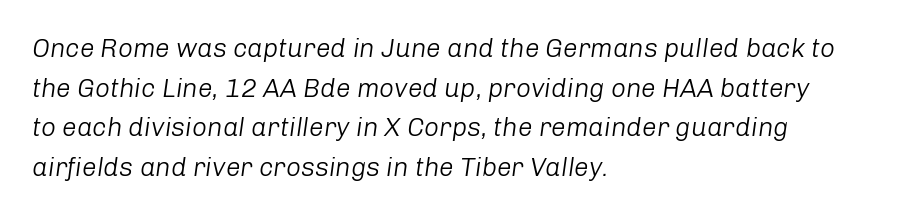
{"italic": "yes", "lean": "right", "slant_degrees": 8, "bold": "no", "underline": "no", "align": "left", "line_spacing": "normal", "line_spacing_ratio": 1.52, "letter_spacing": "normal", "letter_spacing_em": 0.0, "glyph_px": 26}
